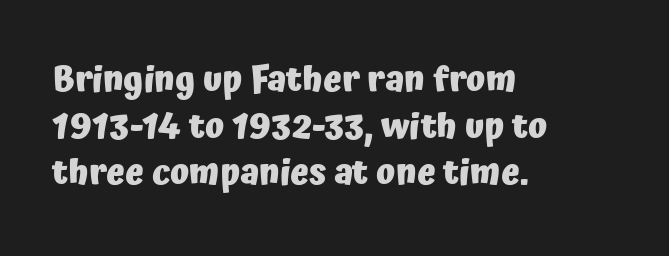
Q: Is the text bold? A: Yes.
Q: Is the text italic (slanted)? A: No, it is upright.
Q: Is the typeface a serif or a sans-serif typeface? A: Sans-serif.
Q: Is the text underlined? A: No.
Q: How is the paragraph aligned? A: Left-aligned.
Q: Is the spacing between letters normal or unusually wide? A: Normal.
Q: Is the spacing between lines tight, normal or loose? A: Normal.
Q: Width (condensed, normal, or wide)? A: Normal.
Q: Stroke contrast? A: Low.
Q: x-height? A: Medium.
Q: Monospaced? A: No.
